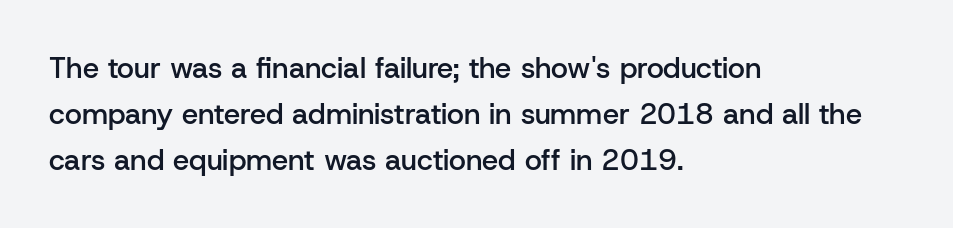
Q: Is the text bold? A: Semi-bold.
Q: Is the text italic (slanted)? A: No, it is upright.
Q: Is the typeface a serif or a sans-serif typeface? A: Sans-serif.
Q: Is the text underlined? A: No.
Q: How is the paragraph aligned? A: Left-aligned.
Q: Is the spacing between letters normal or unusually wide? A: Normal.
Q: Is the spacing between lines tight, normal or loose? A: Normal.
Q: Width (condensed, normal, or wide)? A: Normal.
Q: Stroke contrast? A: Low.
Q: x-height? A: Medium.
Q: Monospaced? A: No.
